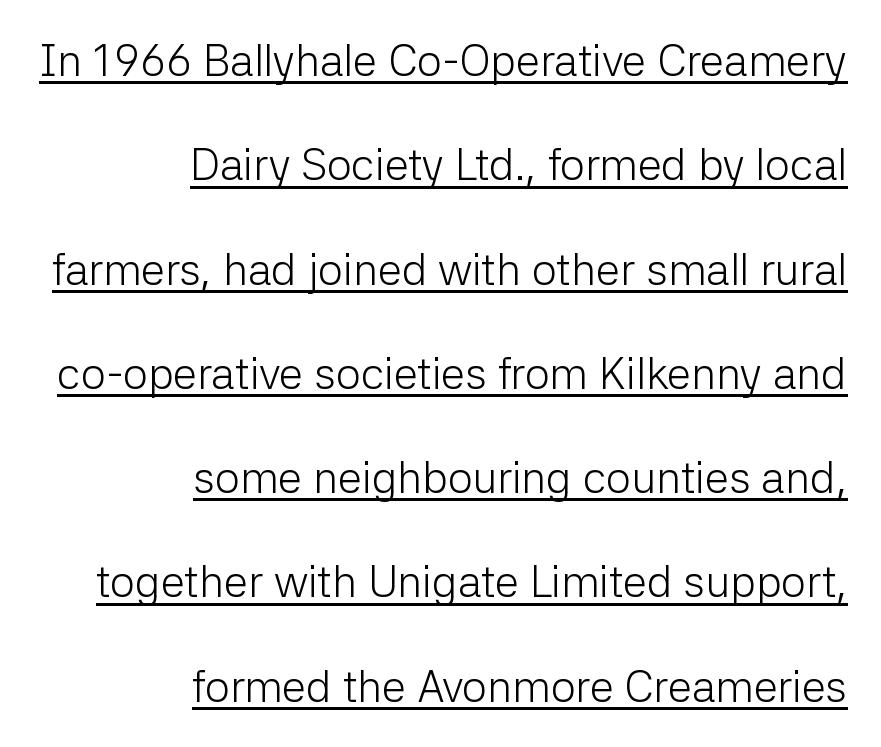
The image shows 44 px light sans-serif type, upright; set right-aligned, loose line spacing (2.37x), normal letter spacing, underlined; low stroke contrast and a medium x-height.
